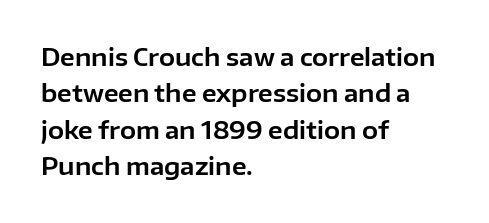
The image shows 24 px text type, upright; set left-aligned, normal line spacing (1.52x), normal letter spacing, not underlined.
